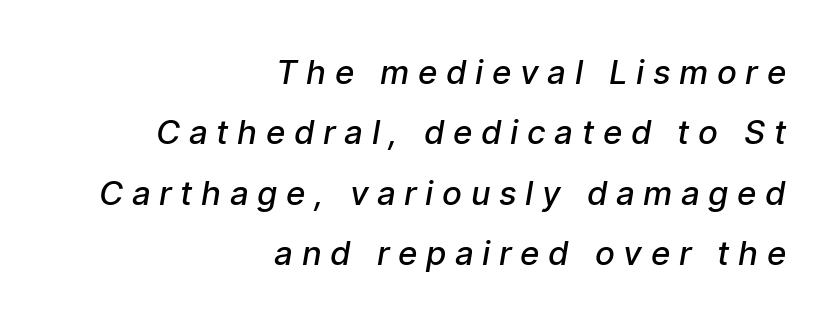
These lines carry some extra weight — a demibold, not a full bold. Check where the strokes stop: nothing finishes them off — pure sans. The setting favours the right margin, as signatures and pull-quotes sometimes do. The words here are not underlined. Is this a fixed-width face? No — the glyphs have proportional, varying widths.
